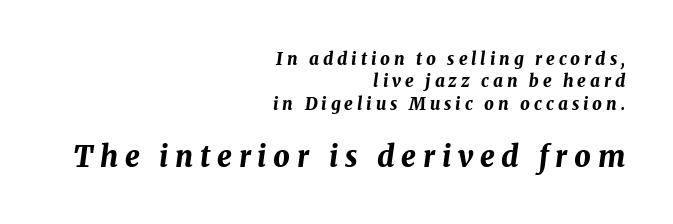
The image shows 29 px bold type, italic (leaning right); set right-aligned, normal line spacing (1.31x), unusually wide letter spacing (+0.23 em), not underlined; the second (bottom) block is 1.71x larger; medium stroke contrast and a medium x-height.
